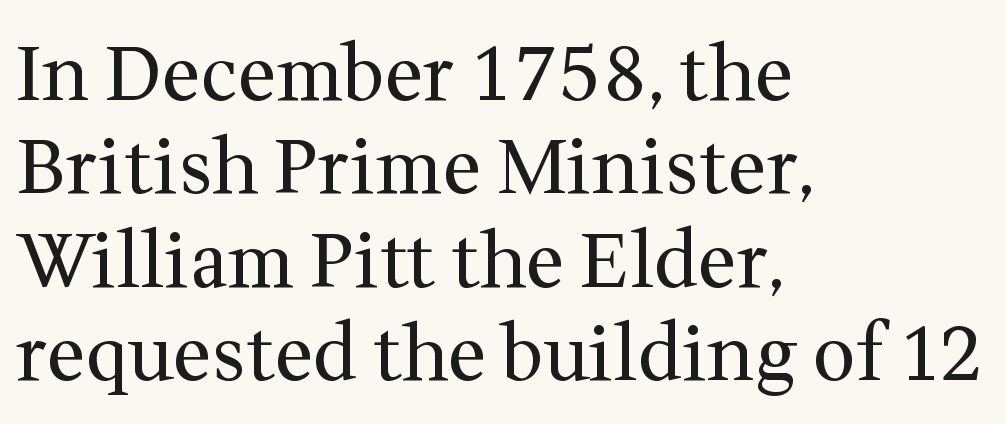
The image shows 76 px regular-weight serif type, upright; set left-aligned, line spacing 1.23x, normal letter spacing, not underlined; medium stroke contrast and a medium x-height.
